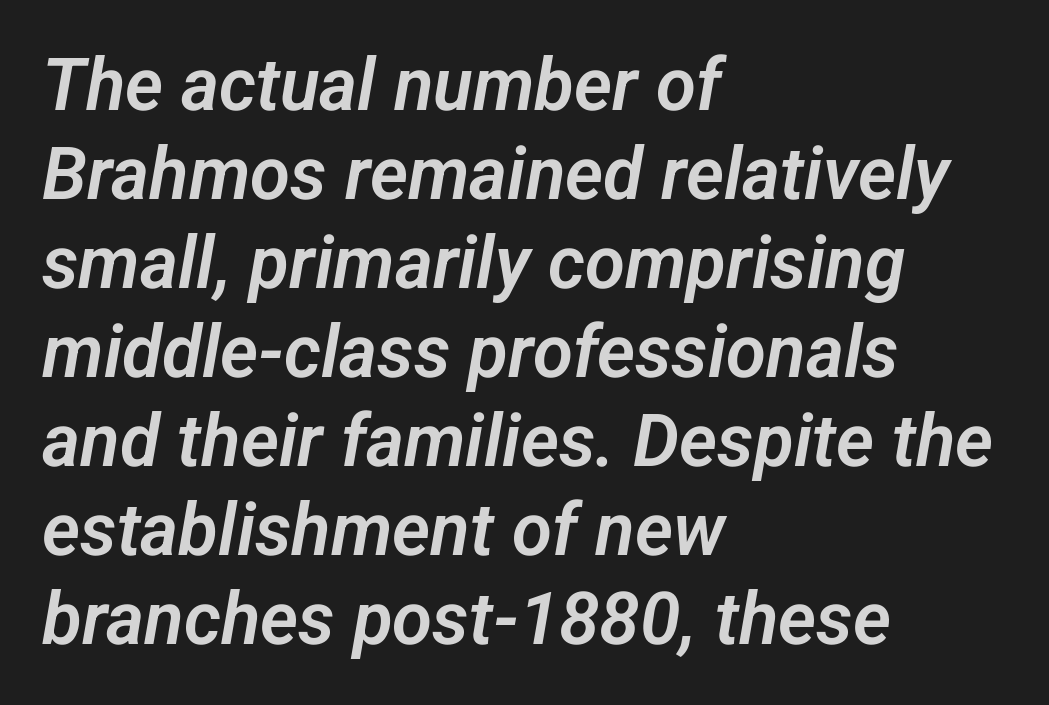
Q: Is the typeface a serif or a sans-serif typeface? A: Sans-serif.
Q: Is the text underlined? A: No.
Q: How is the paragraph aligned? A: Left-aligned.
Q: Is the spacing between letters normal or unusually wide? A: Normal.
Q: Width (condensed, normal, or wide)? A: Normal.
Q: Stroke contrast? A: Low.
Q: x-height? A: Medium.
Q: Monospaced? A: No.
